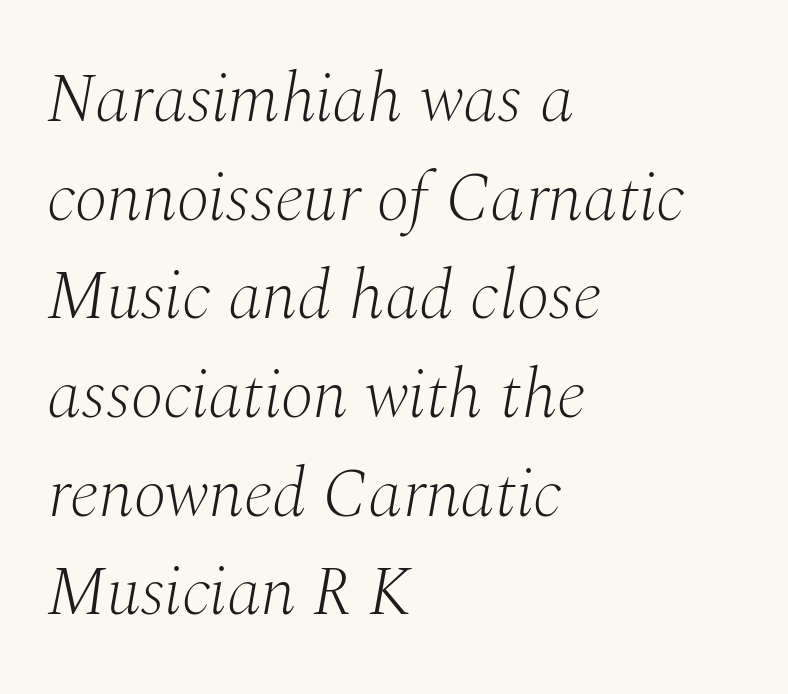
{"serif": "yes", "italic": "yes", "lean": "right", "slant_degrees": 10, "bold": "no", "weight": "light", "width": "normal", "stroke_contrast": "medium", "x_height": "medium", "monospaced": "no", "underline": "no", "align": "left", "line_spacing": "normal", "line_spacing_ratio": 1.43, "letter_spacing": "normal", "letter_spacing_em": 0.0, "glyph_px": 69}
